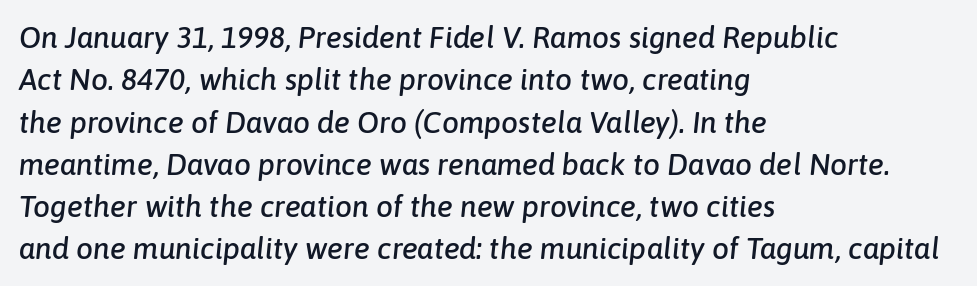
Q: Is the text italic (slanted)? A: Yes, it leans right by about 6 degrees.
Q: Is the text underlined? A: No.
Q: How is the paragraph aligned? A: Left-aligned.
Q: Is the spacing between letters normal or unusually wide? A: Normal.
Q: Is the spacing between lines tight, normal or loose? A: Normal.
Q: Width (condensed, normal, or wide)? A: Normal.
Q: Stroke contrast? A: Low.
Q: x-height? A: Medium.
Q: Monospaced? A: No.
